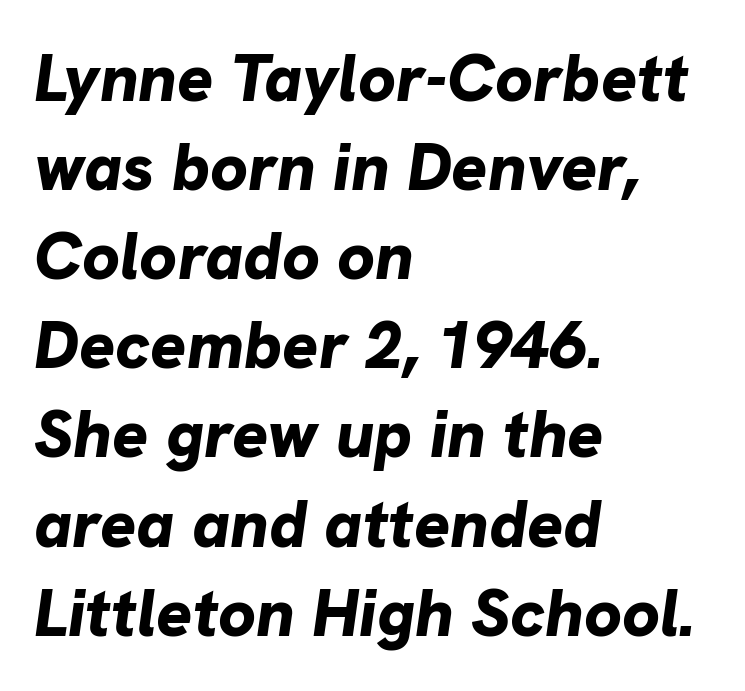
The image shows 67 px bold type, italic (leaning right); set left-aligned, normal line spacing (1.33x), normal letter spacing, not underlined; low stroke contrast and a medium x-height.
